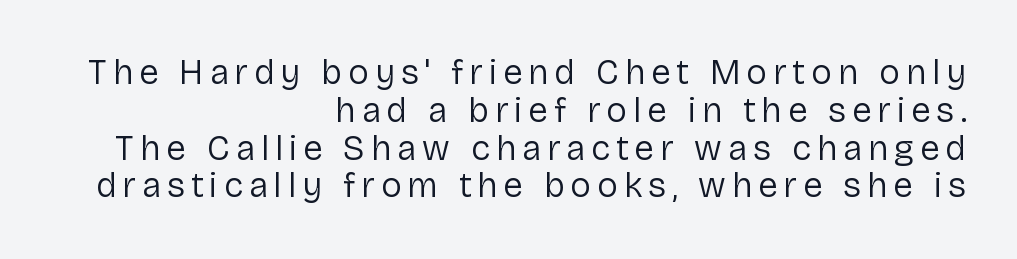
The image shows 35 px regular-weight sans-serif type, upright; set right-aligned, tight line spacing (1.08x), not underlined; low stroke contrast and a medium x-height.
